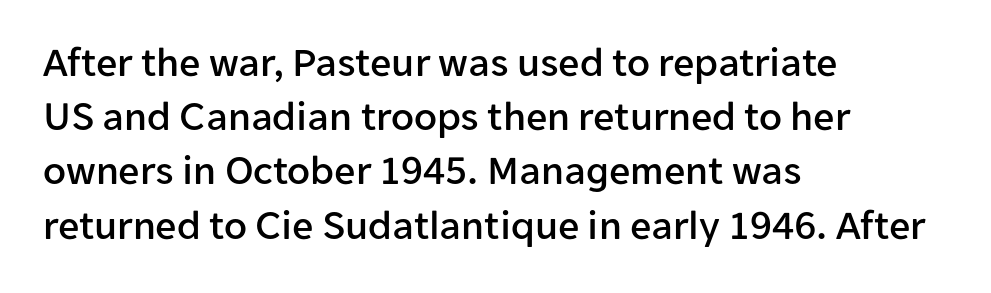
Q: Is the text italic (slanted)? A: No, it is upright.
Q: Is the typeface a serif or a sans-serif typeface? A: Sans-serif.
Q: Is the text underlined? A: No.
Q: How is the paragraph aligned? A: Left-aligned.
Q: Is the spacing between letters normal or unusually wide? A: Normal.
Q: Is the spacing between lines tight, normal or loose? A: Normal.
Q: Width (condensed, normal, or wide)? A: Normal.
Q: Stroke contrast? A: Low.
Q: x-height? A: Medium.
Q: Monospaced? A: No.
